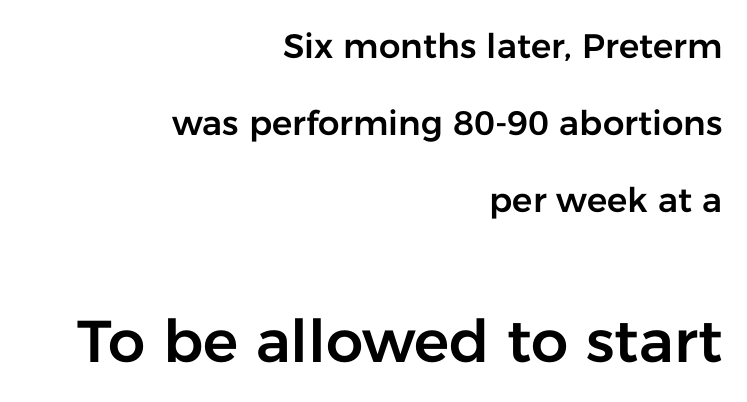
The image shows 59 px sans-serif type, upright; set right-aligned, loose line spacing (2.27x), normal letter spacing, not underlined; the second (bottom) block is 1.74x larger; low stroke contrast and a medium x-height.
